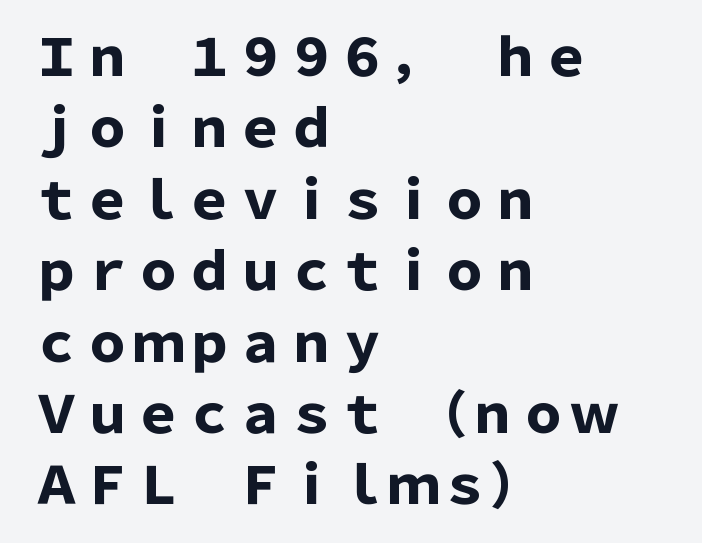
Is the type bold? Yes — the strokes are clearly thick and heavy. In terms of posture, this sample is upright. The leading is moderate, giving the passage an even texture. Character widths vary here, with narrow letters taking less room than wide ones. The glyphs in this specimen are sans serif. Check the space under the baseline: it is left empty.
